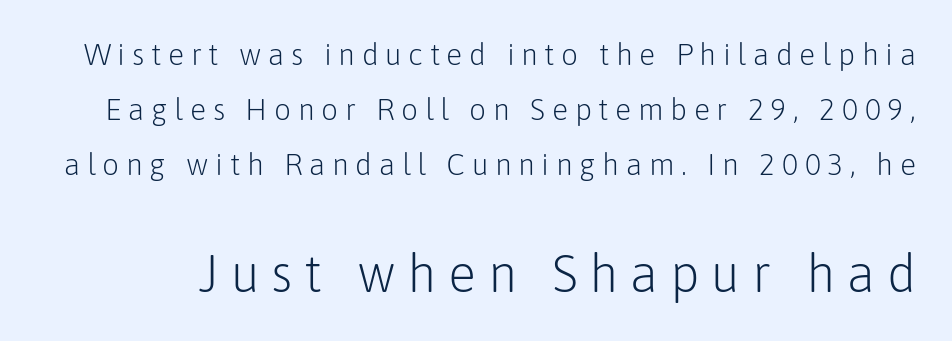
Q: Is the text bold? A: No.
Q: Is the text italic (slanted)? A: No, it is upright.
Q: Is the typeface a serif or a sans-serif typeface? A: Sans-serif.
Q: Is the text underlined? A: No.
Q: Is the spacing between letters normal or unusually wide? A: Unusually wide.
Q: Which block of text is set in a larger size, the first (top) or the second (bottom)? A: The second (bottom) one.
Q: Width (condensed, normal, or wide)? A: Normal.
Q: Stroke contrast? A: Low.
Q: x-height? A: Medium.
Q: Monospaced? A: No.
